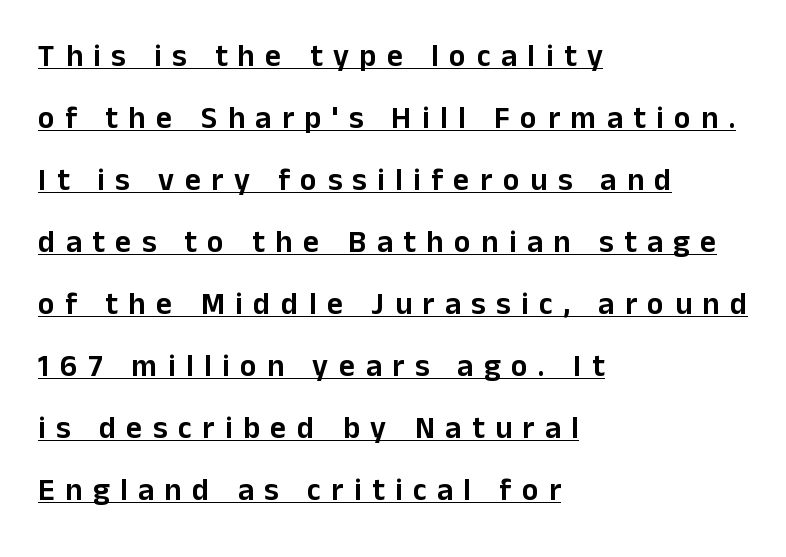
These lines stack with their left ends in a neat column. Inter-character spacing is expanded well beyond the font's built-in metrics. Posture: upright roman. Quick note: interline space is abundant. The face used here appears with an underline applied. Unlike a traditional serif, this face leaves its strokes unadorned.
